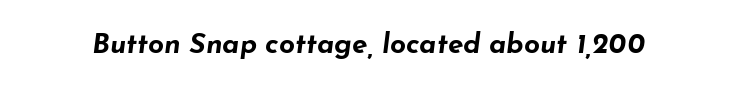
The image shows 28 px bold, wide type, italic (leaning right); set normal letter spacing, not underlined; low stroke contrast and a small x-height.
